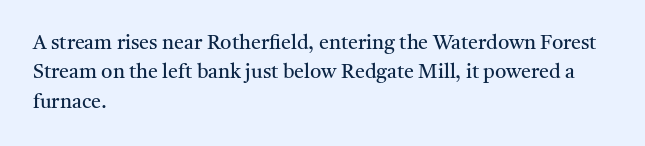
Q: Is the text bold? A: No.
Q: Is the text italic (slanted)? A: No, it is upright.
Q: Is the text underlined? A: No.
Q: How is the paragraph aligned? A: Left-aligned.
Q: Is the spacing between letters normal or unusually wide? A: Normal.
Q: Is the spacing between lines tight, normal or loose? A: Normal.
